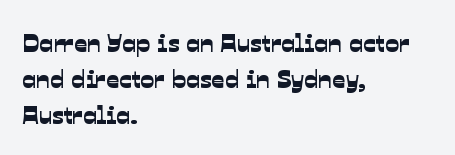
Visually the block forms a straight wall on the left and a jagged coastline on the right. These lines sit exactly where default settings would place them. This rendering leaves character spacing at its baseline value. Decoration check: the copy has no underline.
